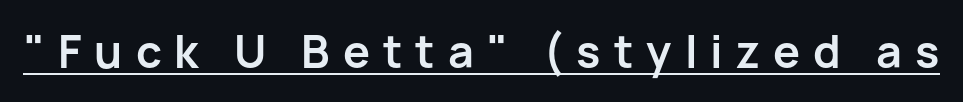
The image shows 45 px semibold sans-serif type, upright; set unusually wide letter spacing (+0.29 em), underlined; low stroke contrast and a medium x-height.
